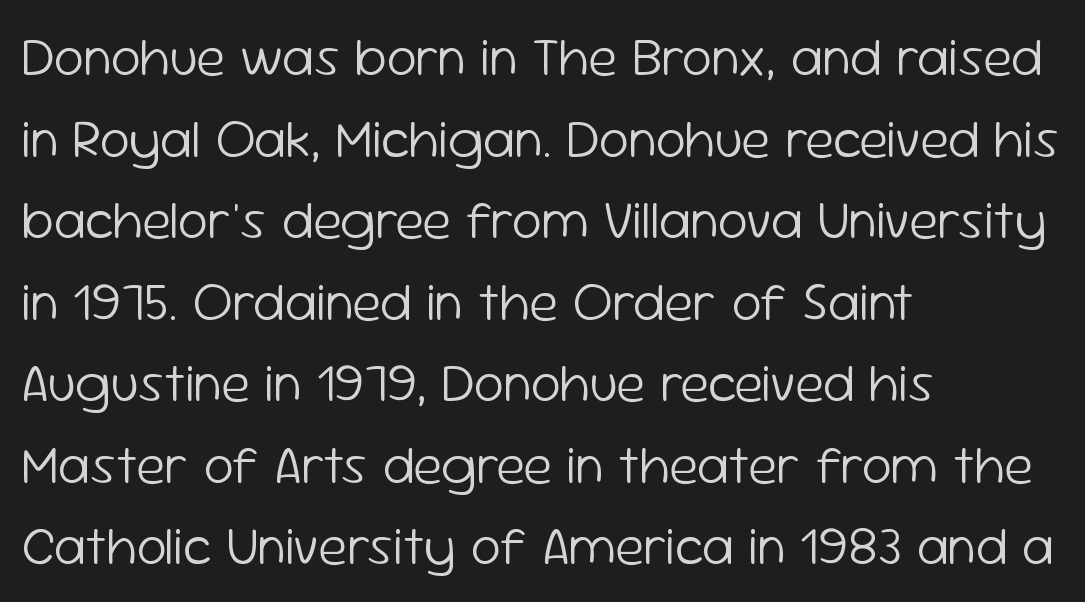
{"serif": "no", "italic": "no", "bold": "no", "weight": "light", "width": "normal", "stroke_contrast": "low", "x_height": "medium", "monospaced": "no", "underline": "no", "align": "left", "line_spacing": "normal", "line_spacing_ratio": 1.51, "letter_spacing": "normal", "letter_spacing_em": 0.0, "glyph_px": 54}
